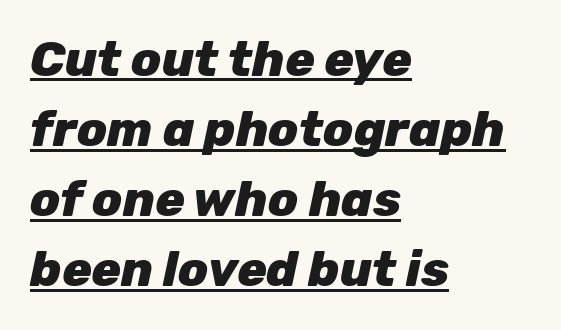
{"italic": "yes", "lean": "right", "slant_degrees": 12, "bold": "yes", "weight": "heavy", "width": "normal", "stroke_contrast": "low", "x_height": "medium", "monospaced": "no", "underline": "yes", "align": "left", "line_spacing": "normal", "line_spacing_ratio": 1.43, "letter_spacing": "normal", "letter_spacing_em": 0.0, "glyph_px": 49}
